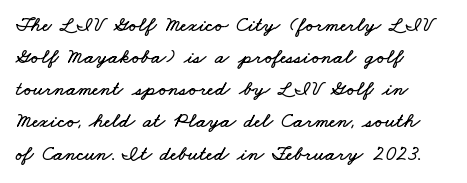
Q: Is the text underlined? A: No.
Q: How is the paragraph aligned? A: Left-aligned.
Q: Is the spacing between letters normal or unusually wide? A: Normal.
Q: Is the spacing between lines tight, normal or loose? A: Normal.
